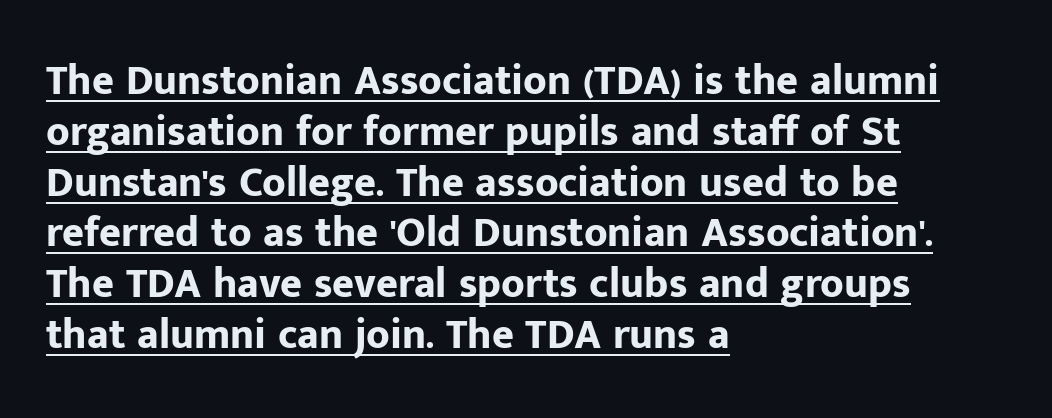
No feet cap the strokes, marking this as sans-serif type. Ascenders rise straight up at ninety degrees. Honestly, the letter spacing is just normal — you wouldn't notice it. The face used here is proportionally spaced, like ordinary book or web type. Leftover space on each line is placed entirely after the last word.
